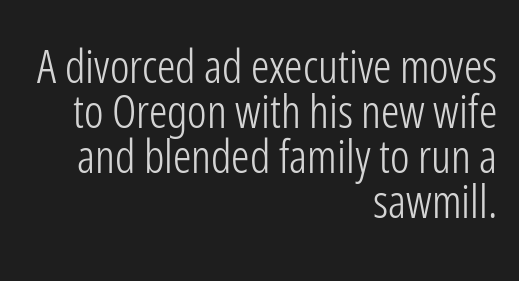
{"serif": "no", "italic": "no", "bold": "no", "weight": "light", "width": "condensed", "stroke_contrast": "low", "x_height": "medium", "monospaced": "no", "underline": "no", "align": "right", "line_spacing": "tight", "line_spacing_ratio": 0.98, "letter_spacing": "normal", "letter_spacing_em": 0.0, "glyph_px": 46}
